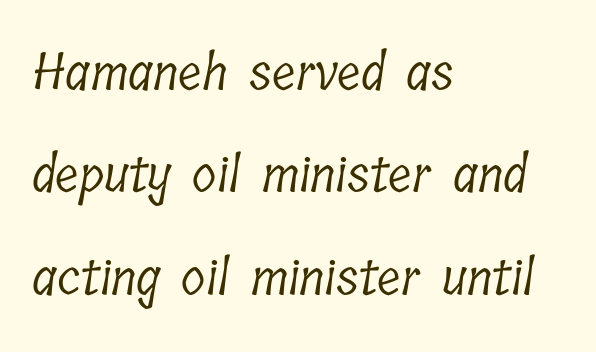
{"serif": "yes", "bold": "no", "weight": "light", "width": "condensed", "stroke_contrast": "low", "x_height": "medium", "monospaced": "no", "underline": "no", "align": "left", "line_spacing": "loose", "line_spacing_ratio": 2.05, "letter_spacing": "normal", "letter_spacing_em": 0.0, "glyph_px": 50}
